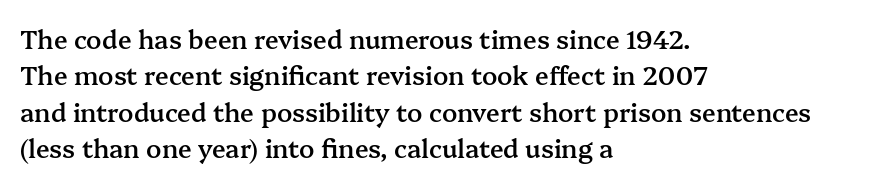
A somewhat darkened texture: the type is semibold rather than bold. If you drew a ruler down the left edge, every line would touch it. The zone under the glyphs is completely vacant. Ascenders rise straight up at ninety degrees. Caption: standard tracking, unaltered. Each new line begins a customary step beneath the previous one.
